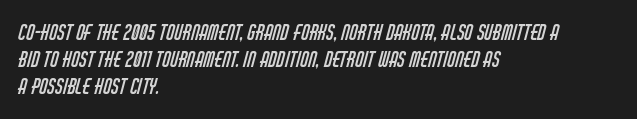
{"bold": "no", "underline": "no", "align": "left", "line_spacing": "normal", "line_spacing_ratio": 1.29, "letter_spacing": "normal", "letter_spacing_em": 0.0, "glyph_px": 21}
